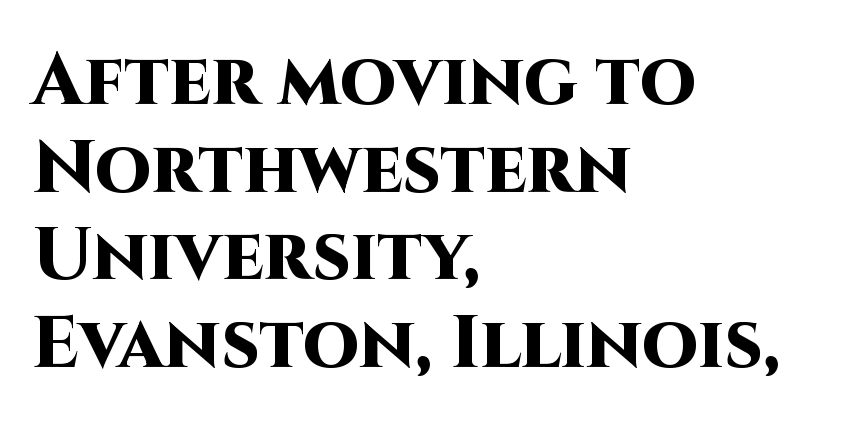
{"serif": "no", "italic": "no", "bold": "yes", "weight": "heavy", "width": "normal", "stroke_contrast": "high", "x_height": "large", "monospaced": "no", "underline": "no", "align": "left", "line_spacing_ratio": 1.2, "letter_spacing": "normal", "letter_spacing_em": 0.0, "glyph_px": 73}
